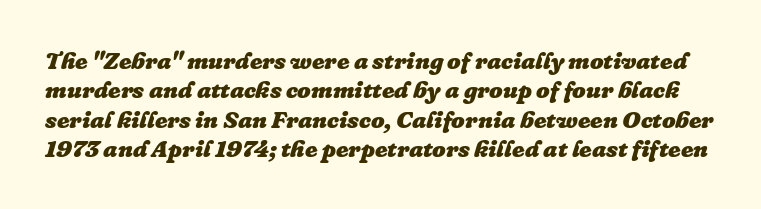
The image shows 24 px bold type, italic (leaning right); set line spacing 1.22x, normal letter spacing, not underlined.
